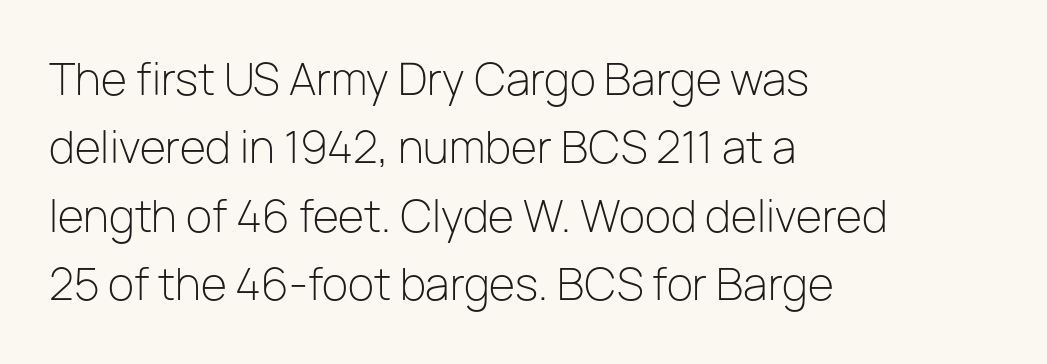
The image shows 43 px light sans-serif type, upright; set left-aligned, normal line spacing (1.59x), normal letter spacing, not underlined; low stroke contrast and a medium x-height.
